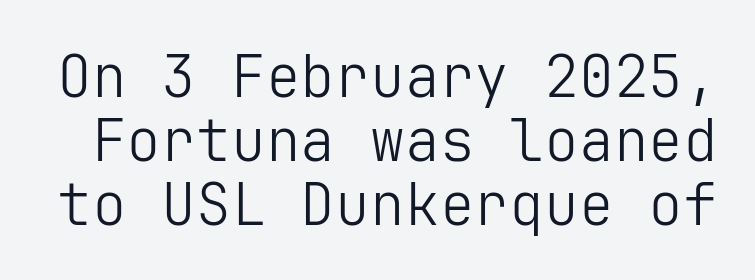
Descenders are the only things crossing below the line. Baseline-to-baseline distance is barely more than the letter height. When letters stand straight like this, we call the style roman or upright. Stems and bowls with no extra thickness — not bold.
